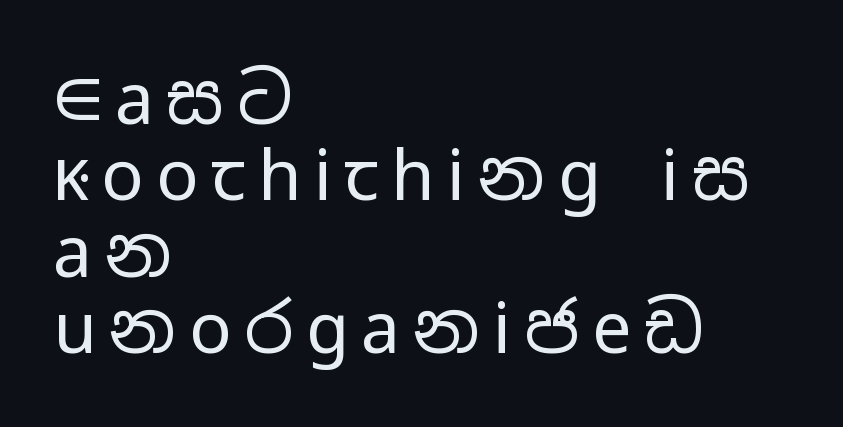
Q: Is the text bold? A: No.
Q: Is the text italic (slanted)? A: No, it is upright.
Q: Is the typeface a serif or a sans-serif typeface? A: Sans-serif.
Q: Is the text underlined? A: No.
Q: How is the paragraph aligned? A: Left-aligned.
Q: Is the spacing between lines tight, normal or loose? A: Tight.
Q: Width (condensed, normal, or wide)? A: Wide.
Q: Stroke contrast? A: Low.
Q: x-height? A: Medium.
Q: Monospaced? A: No.
